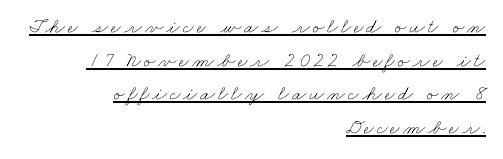
The image shows 21 px text type; set right-aligned, normal line spacing (1.6x), underlined.
